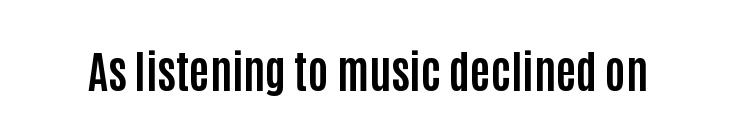
The image shows 44 px bold, condensed sans-serif type, upright; set normal letter spacing, not underlined; low stroke contrast and a large x-height.
